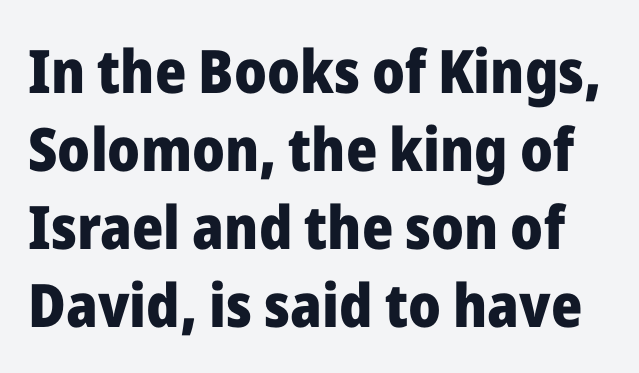
Varying glyph widths throughout — classic text-font behaviour. The glyphs in this specimen are sans serif. The font's upright variant was chosen for this text. The line texture is even and compact thanks to regular tracking. This sample keeps an unexceptional amount of space between lines.
